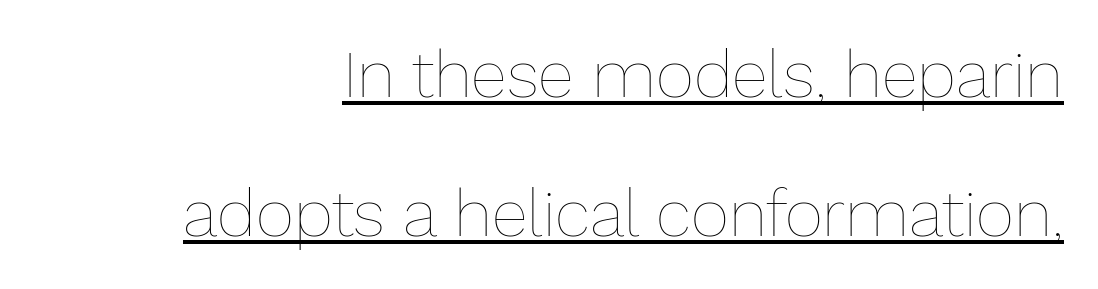
{"italic": "no", "bold": "no", "weight": "thin", "width": "normal", "stroke_contrast": "low", "x_height": "medium", "monospaced": "no", "underline": "yes", "line_spacing": "loose", "line_spacing_ratio": 2.11, "letter_spacing": "normal", "letter_spacing_em": 0.0, "glyph_px": 66}
